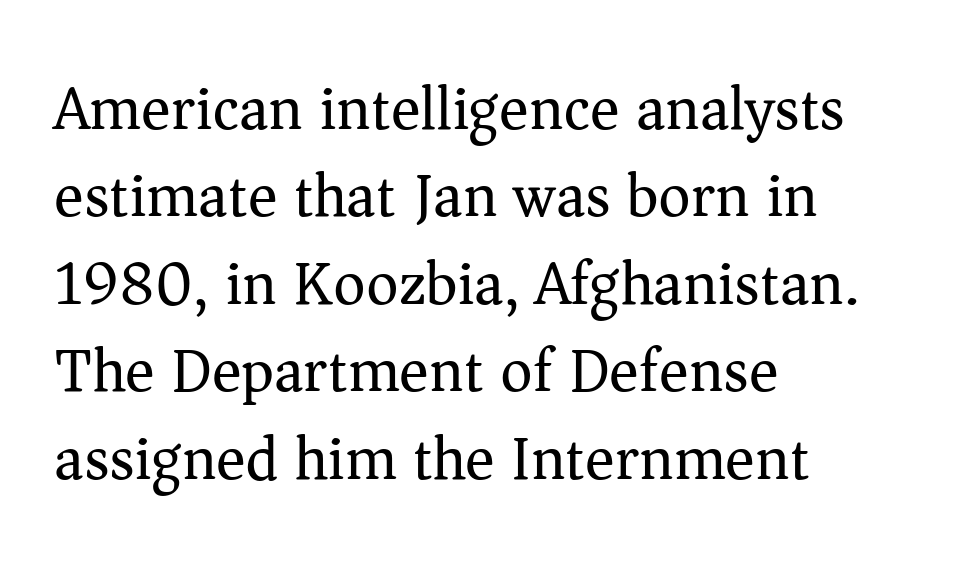
Q: Is the text bold? A: No.
Q: Is the text italic (slanted)? A: No, it is upright.
Q: Is the typeface a serif or a sans-serif typeface? A: Serif.
Q: Is the text underlined? A: No.
Q: How is the paragraph aligned? A: Left-aligned.
Q: Is the spacing between letters normal or unusually wide? A: Normal.
Q: Is the spacing between lines tight, normal or loose? A: Normal.
Q: Width (condensed, normal, or wide)? A: Normal.
Q: Stroke contrast? A: Medium.
Q: x-height? A: Medium.
Q: Monospaced? A: No.
